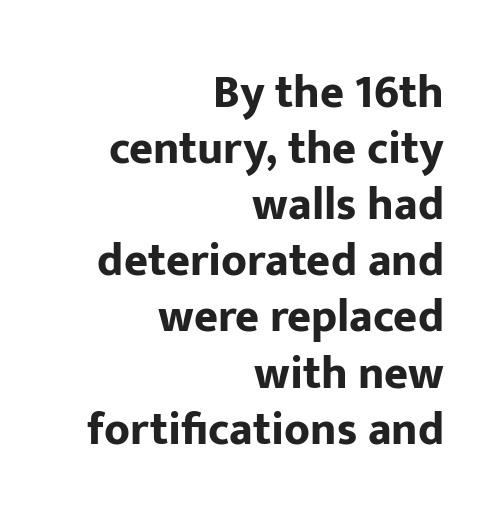
The image shows 46 px bold sans-serif type, upright; set right-aligned, line spacing 1.22x, normal letter spacing, not underlined; low stroke contrast and a medium x-height.
